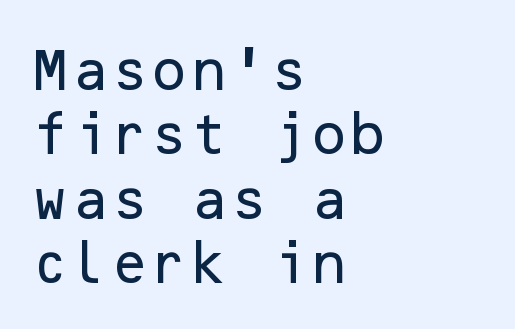
Q: Is the text italic (slanted)? A: No, it is upright.
Q: Is the typeface a serif or a sans-serif typeface? A: Sans-serif.
Q: Is the text underlined? A: No.
Q: How is the paragraph aligned? A: Left-aligned.
Q: Is the spacing between letters normal or unusually wide? A: Normal.
Q: Is the spacing between lines tight, normal or loose? A: Normal.
Q: Width (condensed, normal, or wide)? A: Normal.
Q: Stroke contrast? A: Low.
Q: x-height? A: Medium.
